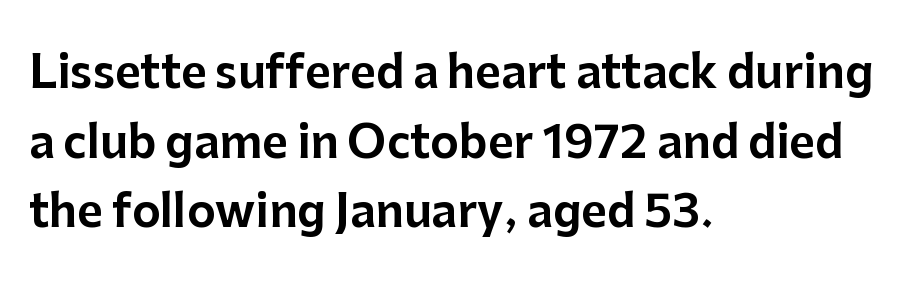
The image shows 44 px sans-serif type, upright; set left-aligned, normal line spacing (1.58x), normal letter spacing, not underlined; low stroke contrast and a medium x-height.
